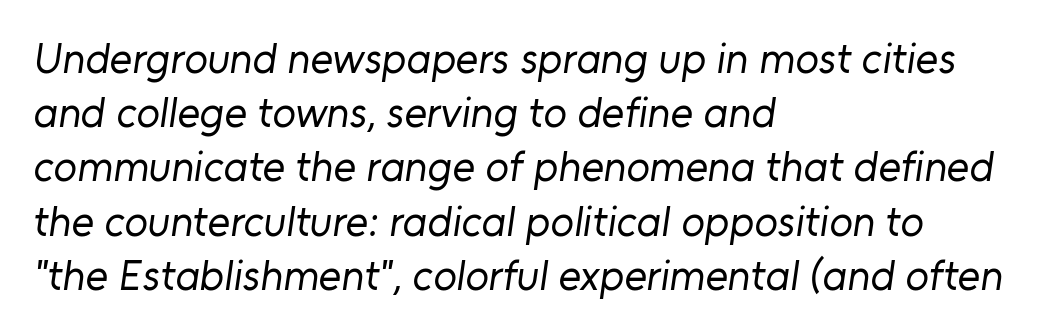
The image shows 43 px regular-weight sans-serif type; set left-aligned, normal line spacing (1.26x), normal letter spacing, not underlined; low stroke contrast and a medium x-height.
